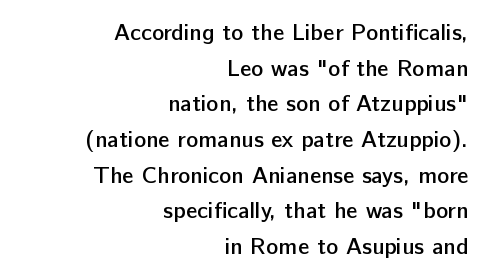
Line endings align vertically; line beginnings do not. The space beneath each line is pristine and unruled. Letter spacing: default. This sample uses an upright cut, with every glyph sitting square on the baseline.
